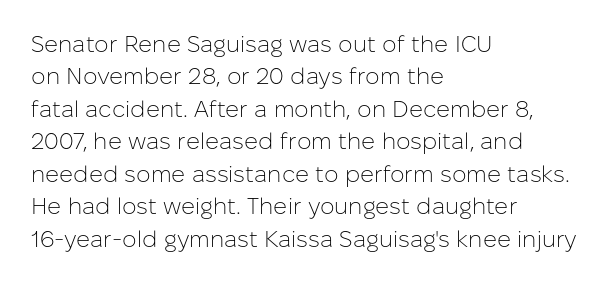
{"italic": "no", "bold": "no", "underline": "no", "align": "left", "line_spacing": "normal", "line_spacing_ratio": 1.41, "letter_spacing": "normal", "letter_spacing_em": 0.0, "glyph_px": 23}
